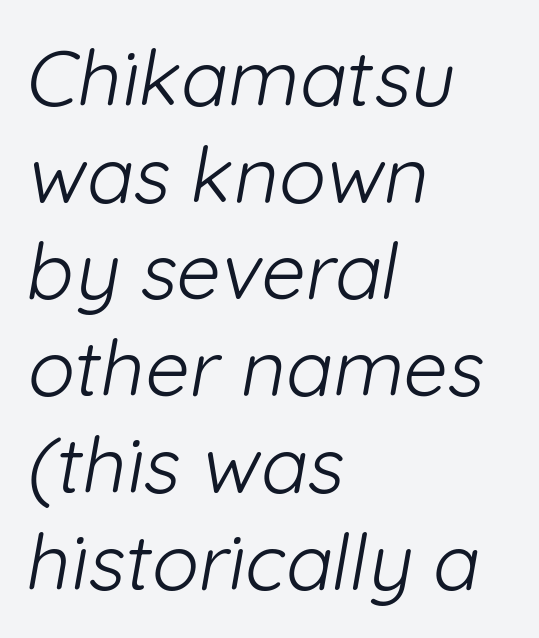
The image shows 78 px light sans-serif type; set left-aligned, line spacing 1.24x, normal letter spacing, not underlined; low stroke contrast and a medium x-height.
